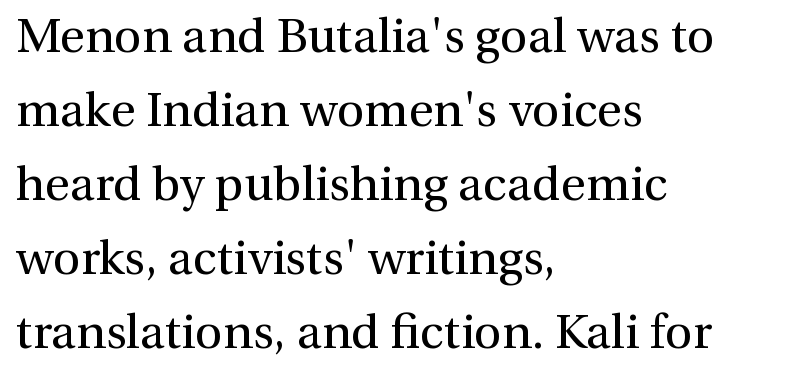
The image shows 48 px regular-weight serif type, upright; set left-aligned, normal line spacing (1.54x), normal letter spacing, not underlined; medium stroke contrast and a medium x-height.
